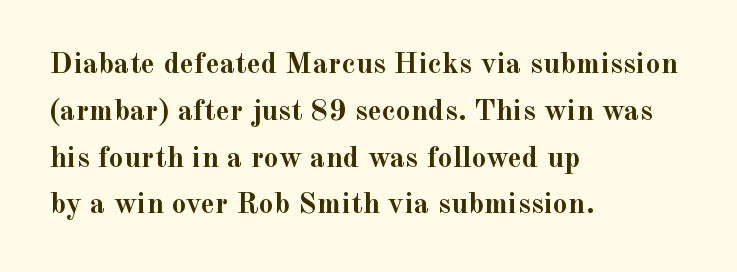
{"serif": "yes", "italic": "no", "bold": "yes", "weight": "semibold", "width": "normal", "x_height": "small", "monospaced": "no", "underline": "no", "align": "left", "line_spacing": "normal", "line_spacing_ratio": 1.56, "letter_spacing": "normal", "letter_spacing_em": 0.0, "glyph_px": 30}
